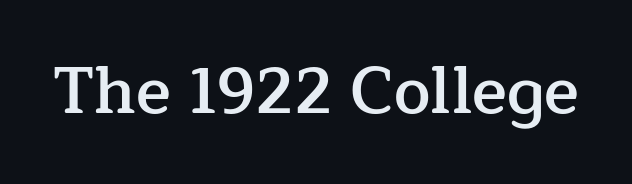
Q: Is the text bold? A: Semi-bold.
Q: Is the text italic (slanted)? A: No, it is upright.
Q: Is the typeface a serif or a sans-serif typeface? A: Serif.
Q: Is the text underlined? A: No.
Q: Is the spacing between letters normal or unusually wide? A: Normal.
Q: Width (condensed, normal, or wide)? A: Normal.
Q: Stroke contrast? A: Low.
Q: x-height? A: Medium.
Q: Monospaced? A: No.
